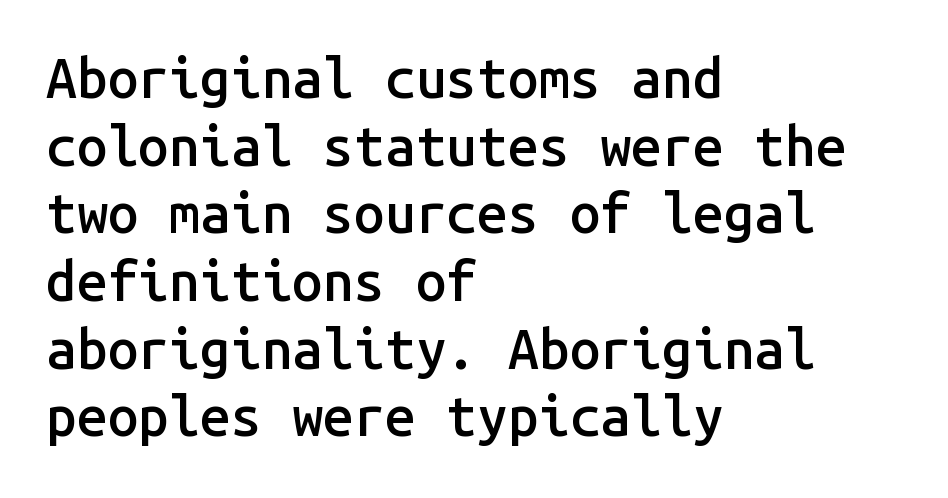
What stands out about the letter spacing? Nothing — it is the standard amount. Do the characters align in a grid? Yes, the font is monospaced. The characters display no serif detailing; their extremities are plain. Check the space under the baseline: it is left empty. A fair bit of extra ink — the face is semibold, not bold.
